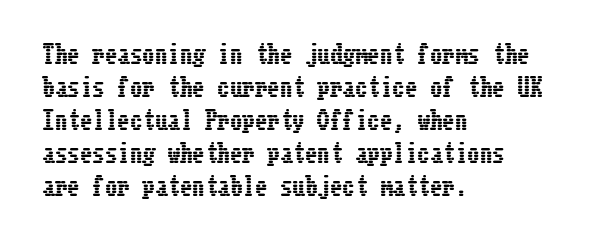
{"italic": "no", "underline": "no", "align": "left", "line_spacing": "normal", "line_spacing_ratio": 1.32, "letter_spacing": "normal", "letter_spacing_em": 0.0, "glyph_px": 25}
